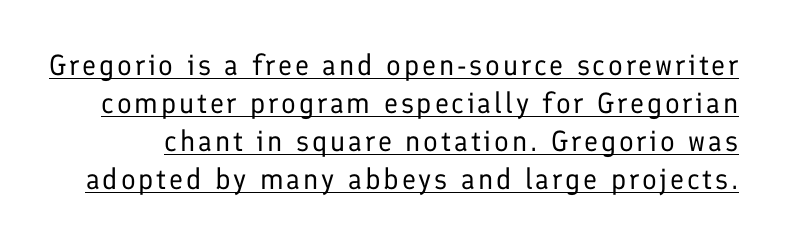
The face used here appears with an underline applied. This sample has the flowing, uneven cadence of proportional lettering. The passage shown stacks its lines at a standard gap. I'd call this a sans setting — the letters go barefoot. Every stem runs plumb, perpendicular to the baseline.
